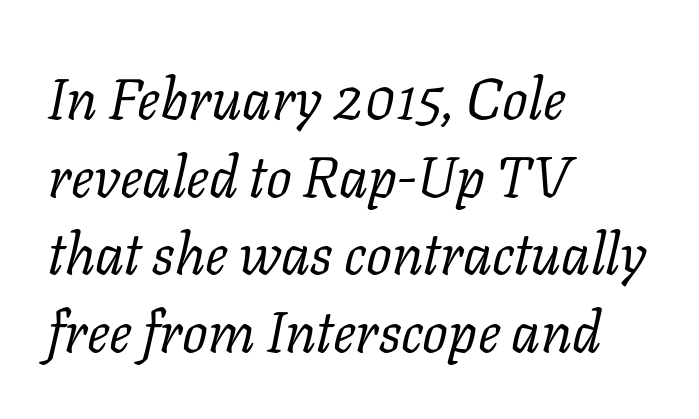
{"serif": "yes", "italic": "yes", "lean": "right", "slant_degrees": 11, "bold": "no", "weight": "regular", "width": "normal", "stroke_contrast": "low", "x_height": "medium", "monospaced": "no", "underline": "no", "align": "left", "line_spacing": "normal", "line_spacing_ratio": 1.36, "letter_spacing": "normal", "letter_spacing_em": 0.0, "glyph_px": 57}
